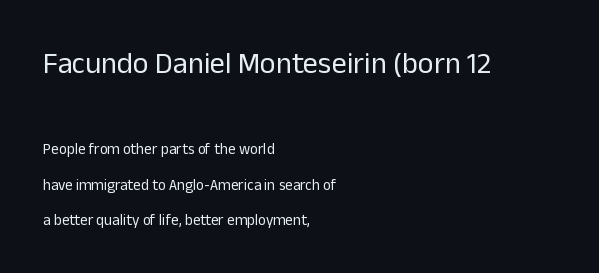
Q: Is the text bold? A: No.
Q: Is the text italic (slanted)? A: No, it is upright.
Q: Is the typeface a serif or a sans-serif typeface? A: Sans-serif.
Q: Is the text underlined? A: No.
Q: How is the paragraph aligned? A: Left-aligned.
Q: Is the spacing between letters normal or unusually wide? A: Normal.
Q: Is the spacing between lines tight, normal or loose? A: Loose.
Q: Which block of text is set in a larger size, the first (top) or the second (bottom)? A: The first (top) one.
Q: Width (condensed, normal, or wide)? A: Normal.
Q: Stroke contrast? A: Low.
Q: x-height? A: Medium.
Q: Monospaced? A: No.
